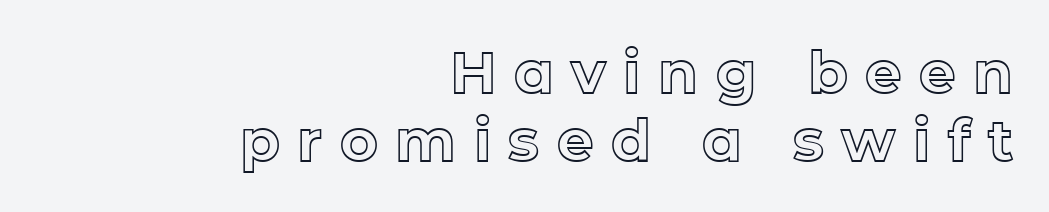
Q: Is the text italic (slanted)? A: No, it is upright.
Q: Is the text underlined? A: No.
Q: How is the paragraph aligned? A: Right-aligned.
Q: Is the spacing between letters normal or unusually wide? A: Unusually wide.
Q: Width (condensed, normal, or wide)? A: Normal.
Q: x-height? A: Medium.
Q: Monospaced? A: No.
